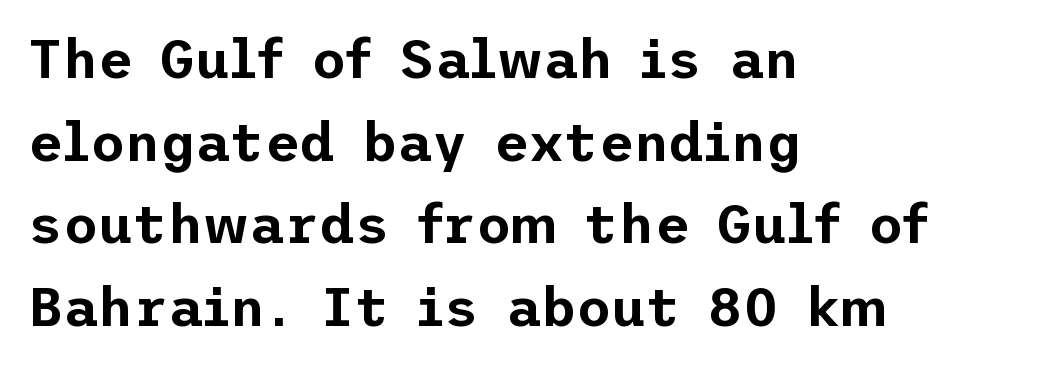
Plain, unruled lines of type. Characters remain perfectly vertical along every line. Are there feet on the stems? There aren't — it's a sans. Does extra space separate the letters? No, they use regular spacing. These lines sit exactly where default settings would place them.
